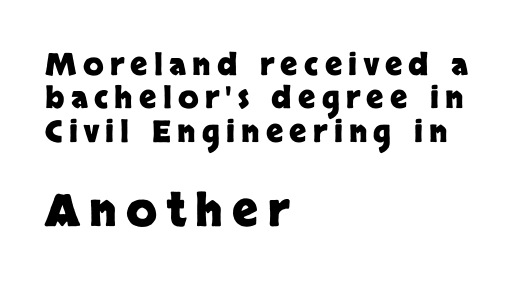
The image shows 45 px heavy sans-serif type, upright; set left-aligned, tight line spacing (1.11x), unusually wide letter spacing (+0.21 em), not underlined; the second (bottom) block is 1.5x larger; low stroke contrast and a large x-height.
